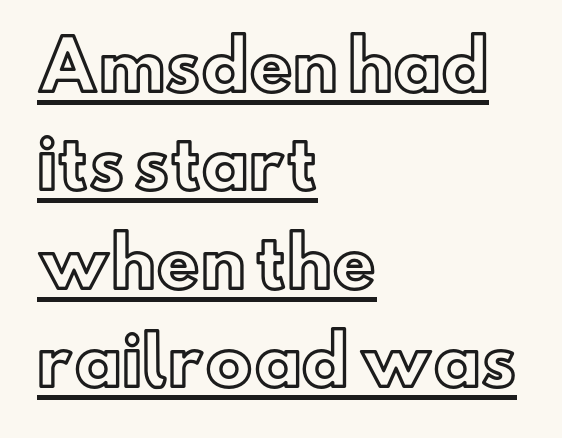
Q: Is the text italic (slanted)? A: No, it is upright.
Q: Is the text underlined? A: Yes.
Q: How is the paragraph aligned? A: Left-aligned.
Q: Is the spacing between letters normal or unusually wide? A: Normal.
Q: Is the spacing between lines tight, normal or loose? A: Normal.
Q: Width (condensed, normal, or wide)? A: Normal.
Q: x-height? A: Small.
Q: Monospaced? A: No.
